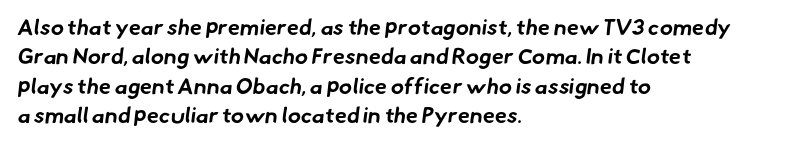
The image shows 22 px bold type; set left-aligned, normal line spacing (1.33x), normal letter spacing, not underlined.
